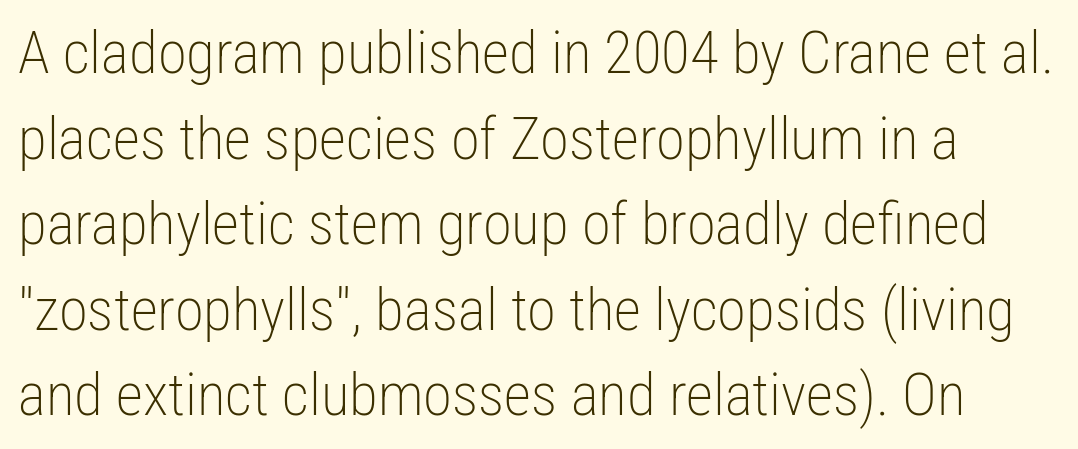
Q: Is the text bold? A: No.
Q: Is the text italic (slanted)? A: No, it is upright.
Q: Is the typeface a serif or a sans-serif typeface? A: Sans-serif.
Q: Is the text underlined? A: No.
Q: Is the spacing between letters normal or unusually wide? A: Normal.
Q: Is the spacing between lines tight, normal or loose? A: Normal.
Q: Width (condensed, normal, or wide)? A: Condensed.
Q: Stroke contrast? A: Low.
Q: x-height? A: Medium.
Q: Monospaced? A: No.
